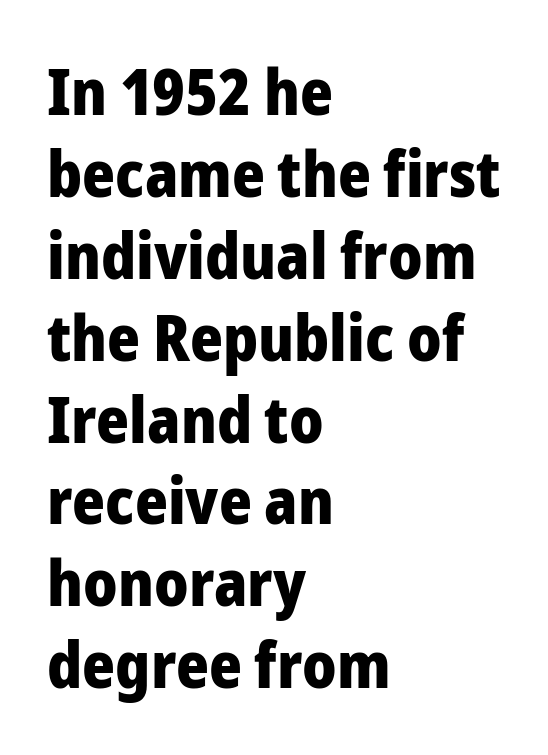
The image shows 63 px heavy sans-serif type, upright; set left-aligned, normal line spacing (1.3x), normal letter spacing, not underlined; low stroke contrast and a medium x-height.
